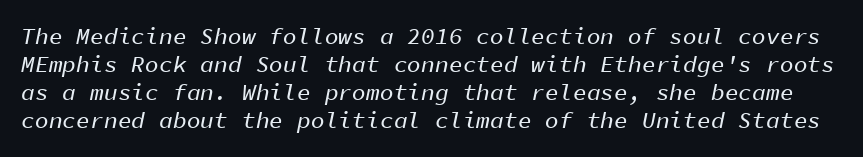
{"italic": "yes", "lean": "right", "slant_degrees": 11, "underline": "no", "line_spacing_ratio": 1.22, "letter_spacing": "normal", "letter_spacing_em": 0.0, "glyph_px": 23}
